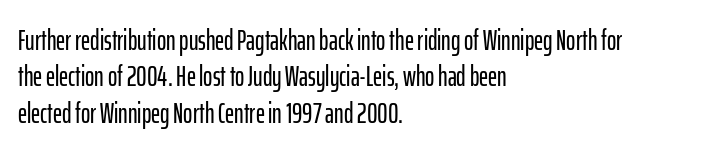
Q: Is the text italic (slanted)? A: No, it is upright.
Q: Is the typeface a serif or a sans-serif typeface? A: Sans-serif.
Q: Is the text underlined? A: No.
Q: How is the paragraph aligned? A: Left-aligned.
Q: Is the spacing between letters normal or unusually wide? A: Normal.
Q: Is the spacing between lines tight, normal or loose? A: Normal.
Q: Width (condensed, normal, or wide)? A: Condensed.
Q: Stroke contrast? A: Low.
Q: x-height? A: Medium.
Q: Monospaced? A: No.
